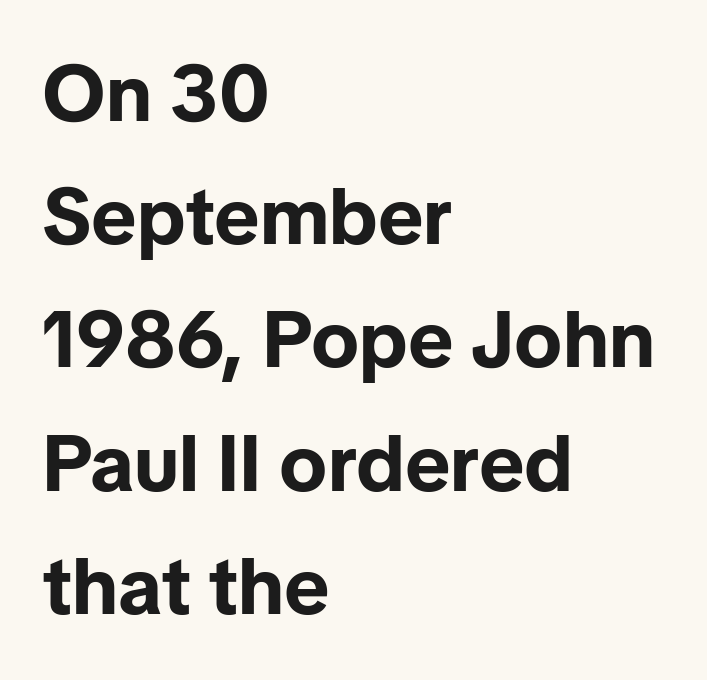
Q: Is the text bold? A: Yes.
Q: Is the text italic (slanted)? A: No, it is upright.
Q: Is the typeface a serif or a sans-serif typeface? A: Sans-serif.
Q: Is the text underlined? A: No.
Q: How is the paragraph aligned? A: Left-aligned.
Q: Is the spacing between letters normal or unusually wide? A: Normal.
Q: Is the spacing between lines tight, normal or loose? A: Normal.
Q: Width (condensed, normal, or wide)? A: Normal.
Q: Stroke contrast? A: Low.
Q: x-height? A: Medium.
Q: Monospaced? A: No.
